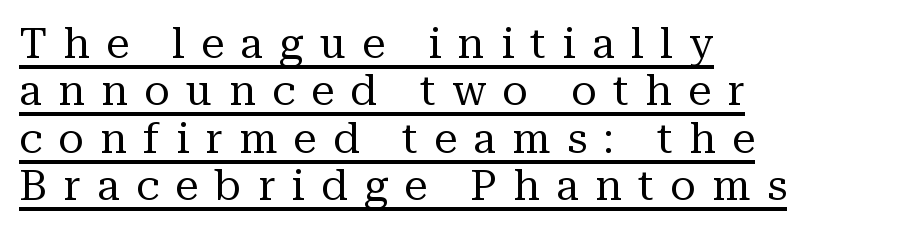
The image shows 42 px regular-weight serif type, upright; set left-aligned, tight line spacing (1.13x), unusually wide letter spacing (+0.39 em), underlined; medium stroke contrast and a medium x-height.
